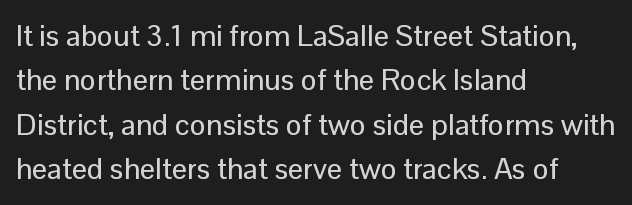
{"serif": "no", "italic": "no", "width": "normal", "stroke_contrast": "low", "x_height": "medium", "monospaced": "no", "underline": "no", "align": "left", "line_spacing": "normal", "line_spacing_ratio": 1.48, "letter_spacing": "normal", "letter_spacing_em": 0.0, "glyph_px": 30}
